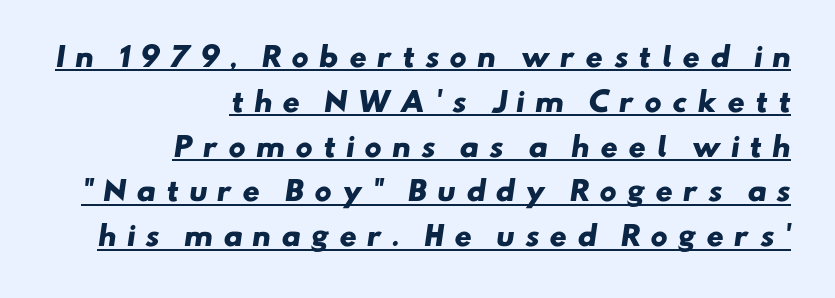
Q: Is the text bold? A: Yes.
Q: Is the text underlined? A: Yes.
Q: How is the paragraph aligned? A: Right-aligned.
Q: Is the spacing between letters normal or unusually wide? A: Unusually wide.
Q: Is the spacing between lines tight, normal or loose? A: Normal.
